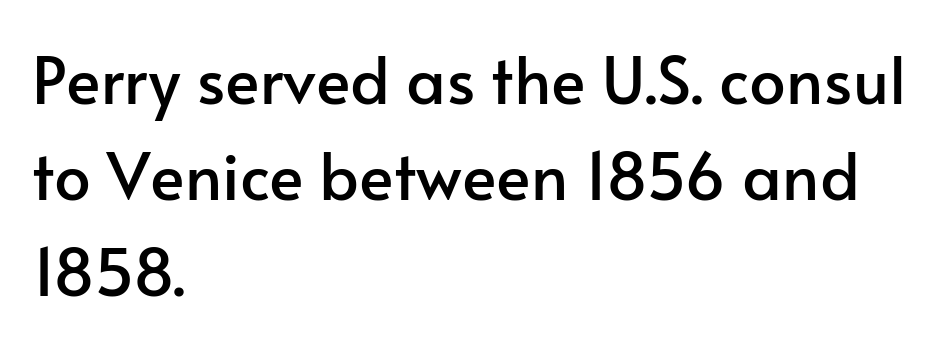
{"serif": "no", "italic": "no", "width": "normal", "stroke_contrast": "low", "x_height": "small", "monospaced": "no", "underline": "no", "align": "left", "line_spacing": "normal", "line_spacing_ratio": 1.48, "letter_spacing": "normal", "letter_spacing_em": 0.0, "glyph_px": 65}
